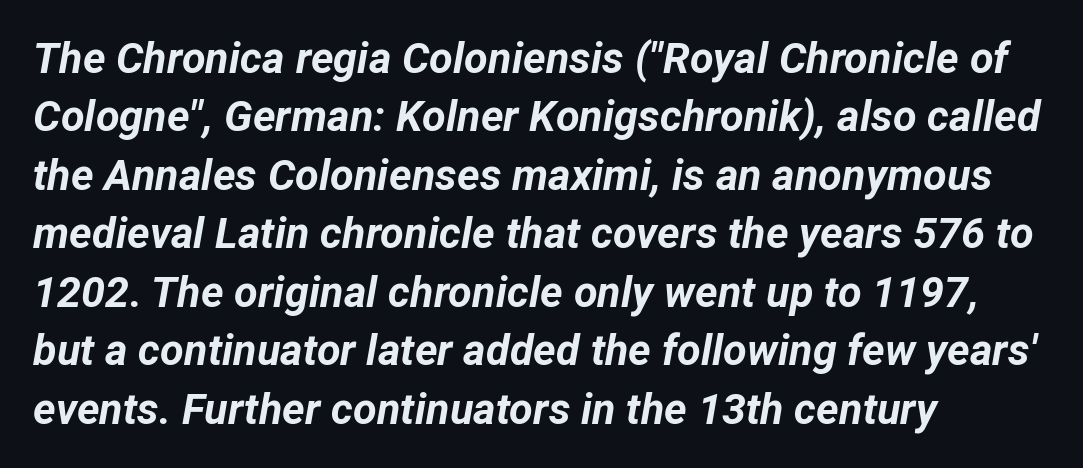
Q: Is the text bold? A: Yes.
Q: Is the text italic (slanted)? A: Yes, it leans right by about 12 degrees.
Q: Is the text underlined? A: No.
Q: How is the paragraph aligned? A: Left-aligned.
Q: Is the spacing between letters normal or unusually wide? A: Normal.
Q: Is the spacing between lines tight, normal or loose? A: Normal.
Q: Width (condensed, normal, or wide)? A: Normal.
Q: Stroke contrast? A: Low.
Q: x-height? A: Medium.
Q: Monospaced? A: No.
